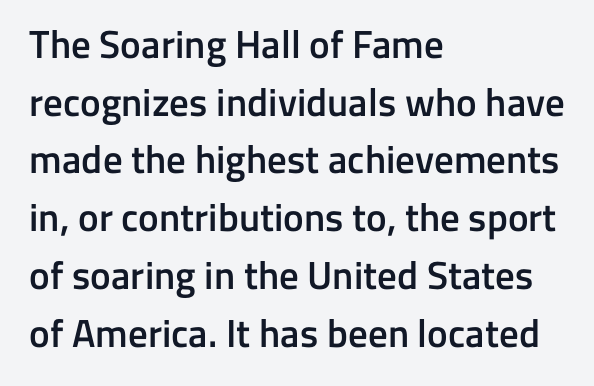
Vertical spacing — default. The passage shown is semibold, sitting just below true bold. Do the characters align in a grid? No, the font is proportional. No word sits above an underline.
